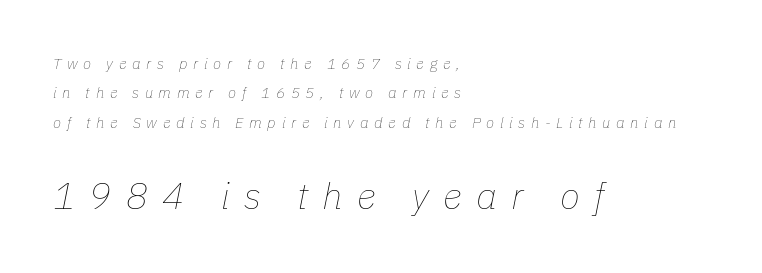
{"italic": "yes", "lean": "right", "slant_degrees": 11, "bold": "no", "weight": "thin", "width": "normal", "stroke_contrast": "low", "x_height": "medium", "monospaced": "no", "underline": "no", "align": "left", "line_spacing": "loose", "line_spacing_ratio": 1.96, "letter_spacing": "wide", "letter_spacing_em": 0.38, "larger_block": "second", "size_ratio": 2.47, "glyph_px": 37}
